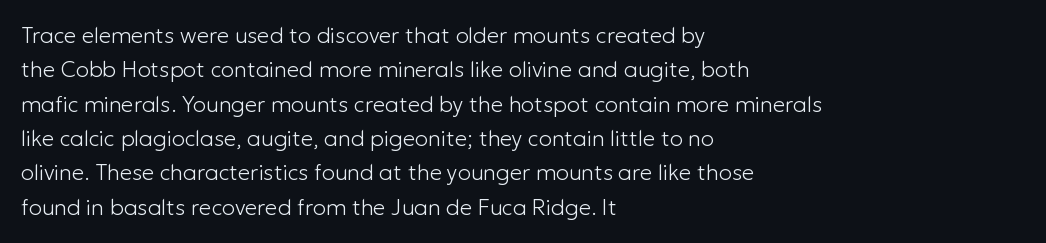
Q: Is the text bold? A: No.
Q: Is the text italic (slanted)? A: No, it is upright.
Q: Is the text underlined? A: No.
Q: How is the paragraph aligned? A: Left-aligned.
Q: Is the spacing between letters normal or unusually wide? A: Normal.
Q: Is the spacing between lines tight, normal or loose? A: Normal.
